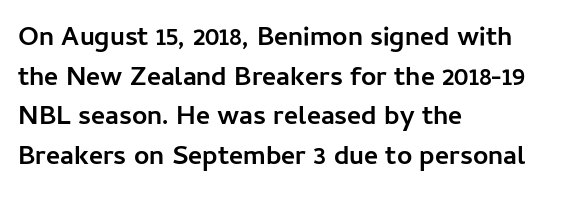
The glyphs are unaccompanied by any horizontal stroke below them. The characters look thick and weighty, a clear bold. Horizontally, the lines are justified to the leading edge only. Successive baselines arrive at the customary interval. Ordinary non-slanted type is in use.
